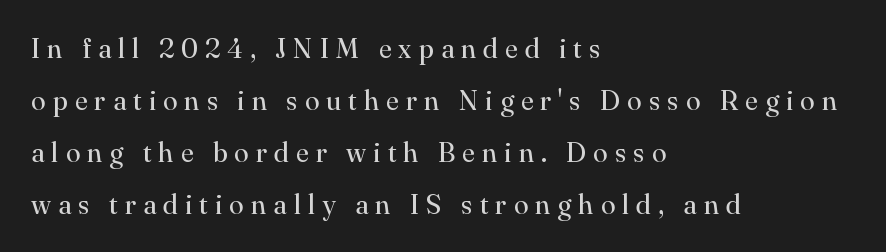
In terms of letterspacing, this is a distinctly airy, spread setting. Horizontal bands of white between lines are thick stripes. On a weight scale, this lands at 450 or below. Where is the straight margin? On the left.
